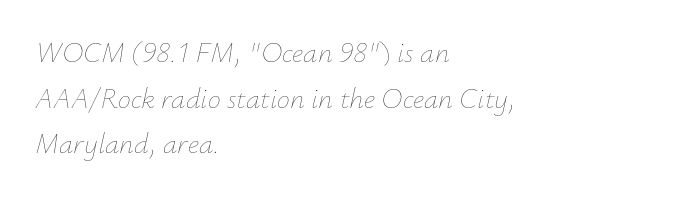
The image shows 29 px thin type, italic (leaning right); set left-aligned, normal line spacing (1.57x), normal letter spacing, not underlined; low stroke contrast and a small x-height.
